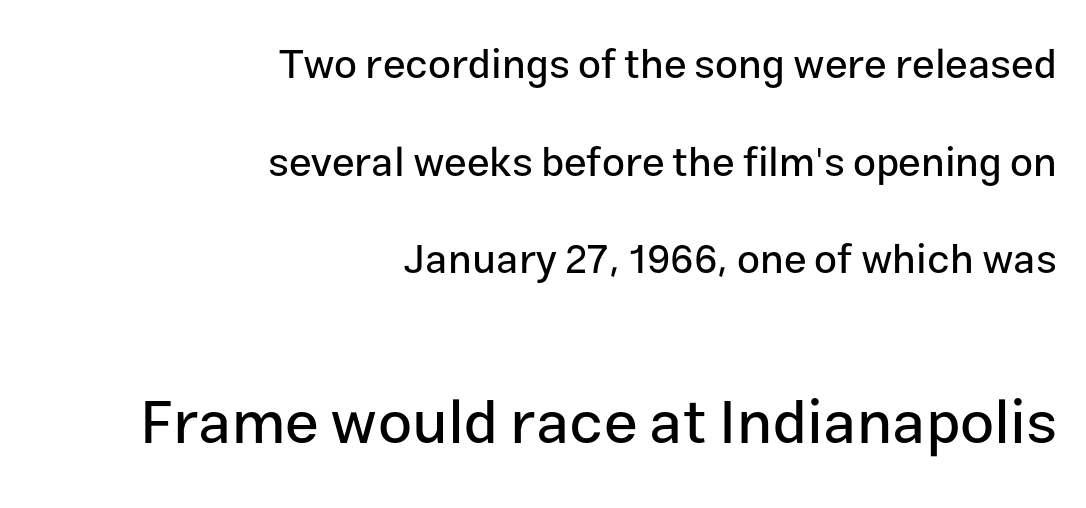
The image shows 61 px sans-serif type, upright; set right-aligned, loose line spacing (2.38x), normal letter spacing, not underlined; the second (bottom) block is 1.49x larger; low stroke contrast and a medium x-height.
